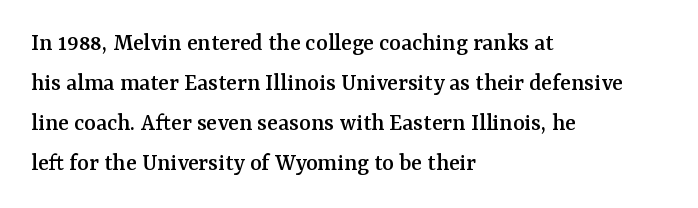
The lines are quadded left. Italic? Not at all — the glyphs are vertical. Interline gaps are of average width in this sample. Each row of text sits above clean, open space. These lines keep a tight, regular rhythm from letter to letter.
